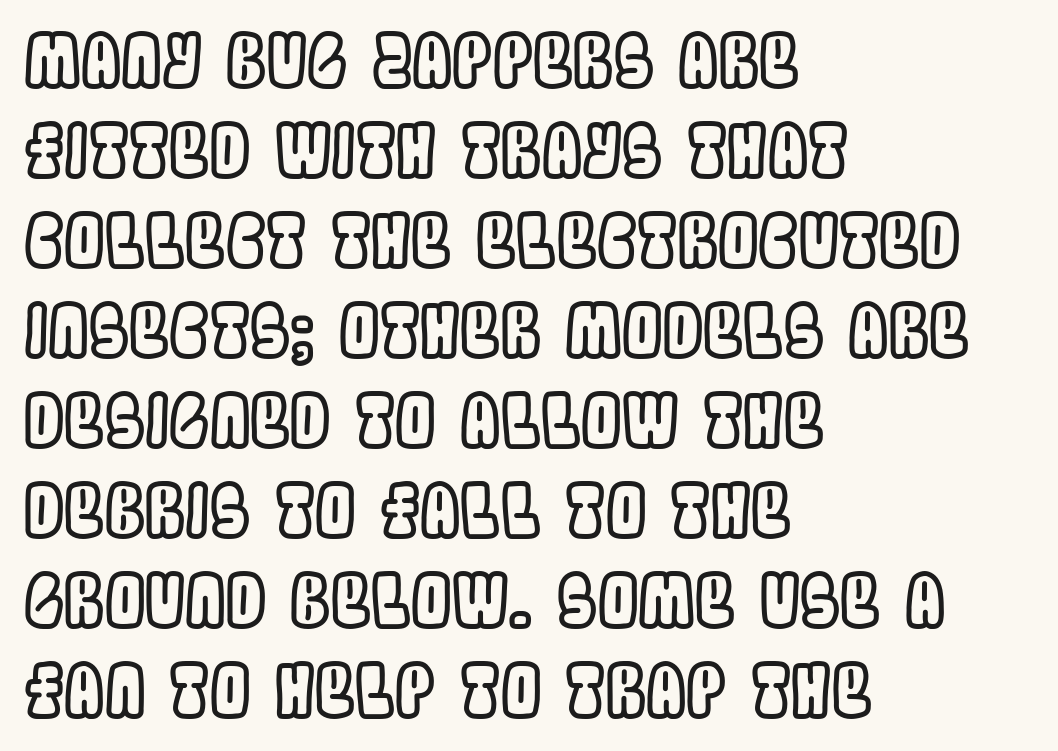
Is there any slant? The stems are plumb. Does extra space separate the letters? No, they use regular spacing. The zone under the glyphs is completely vacant. Students, observe: this is what conventionally led text looks like. Is this a fixed-width face? No — the glyphs have proportional, varying widths. Which margin do the lines hug? The left one — the right edge is uneven.
